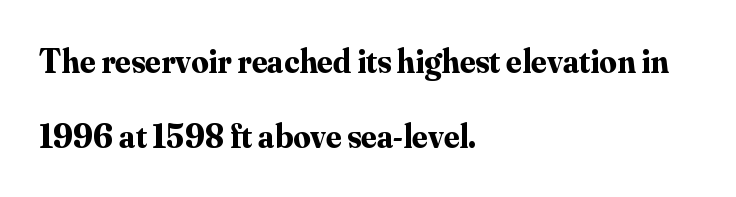
The image shows 34 px bold serif type, upright; set left-aligned, loose line spacing (2.22x), normal letter spacing, not underlined; medium stroke contrast and a small x-height.
